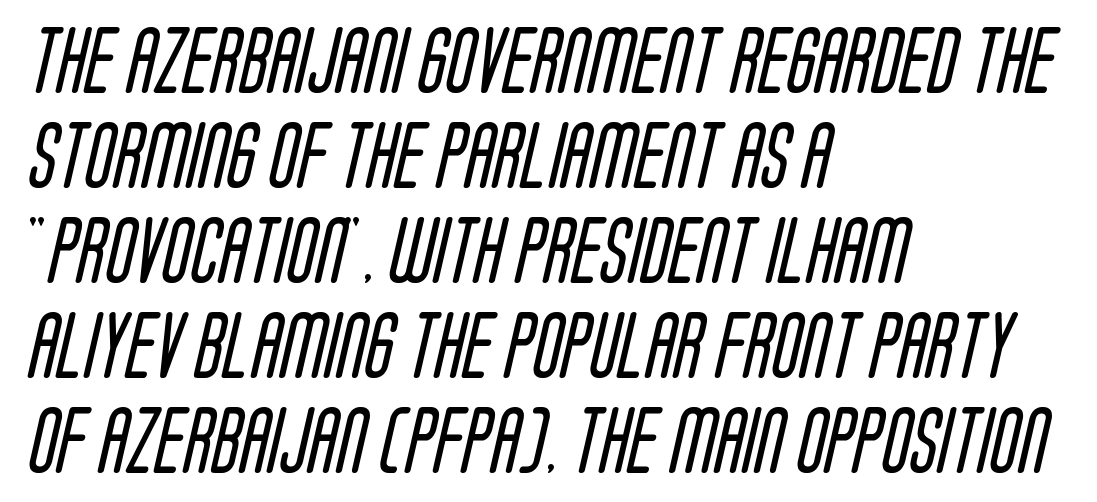
Vertical spacing — default. Here the glyphs are tracked normally, forming tight word shapes. The rendering uses natural spacing where letterforms have individual widths. The strokes are not fattened; the text isn't bold. Check where the strokes stop: nothing finishes them off — pure sans. The space directly below the letters is spotless.
